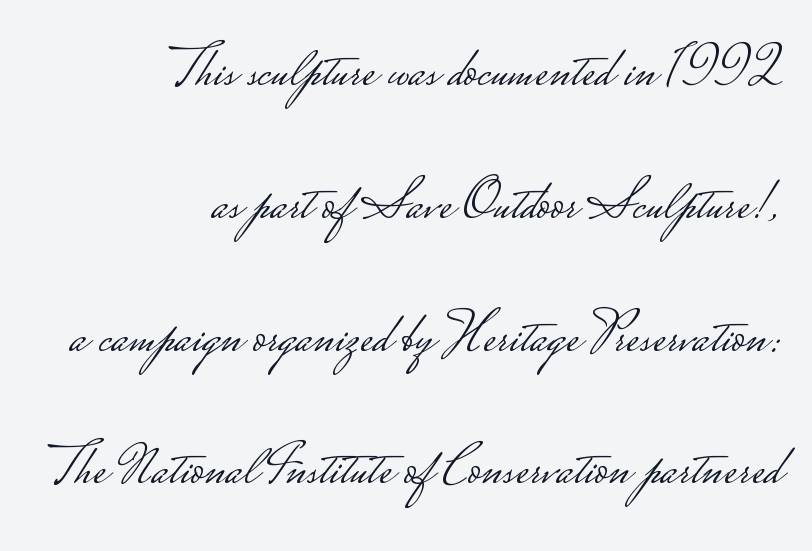
{"serif": "no", "bold": "no", "weight": "light", "width": "wide", "stroke_contrast": "low", "monospaced": "no", "underline": "no", "align": "right", "line_spacing": "loose", "line_spacing_ratio": 2.33, "letter_spacing": "normal", "letter_spacing_em": 0.0, "glyph_px": 57}
